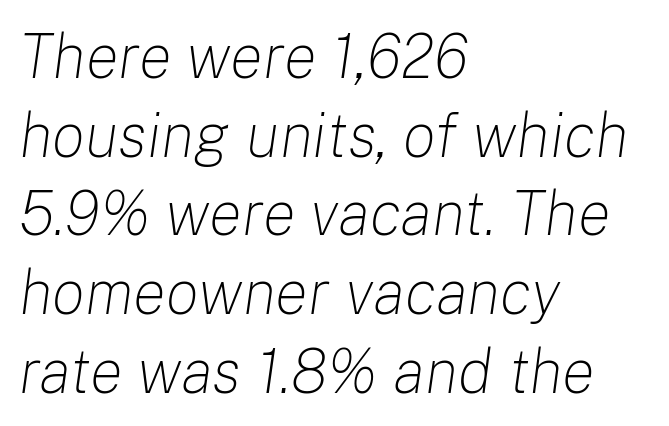
The image shows 62 px light type, italic (leaning right); set left-aligned, normal line spacing (1.27x), normal letter spacing, not underlined; low stroke contrast and a medium x-height.
